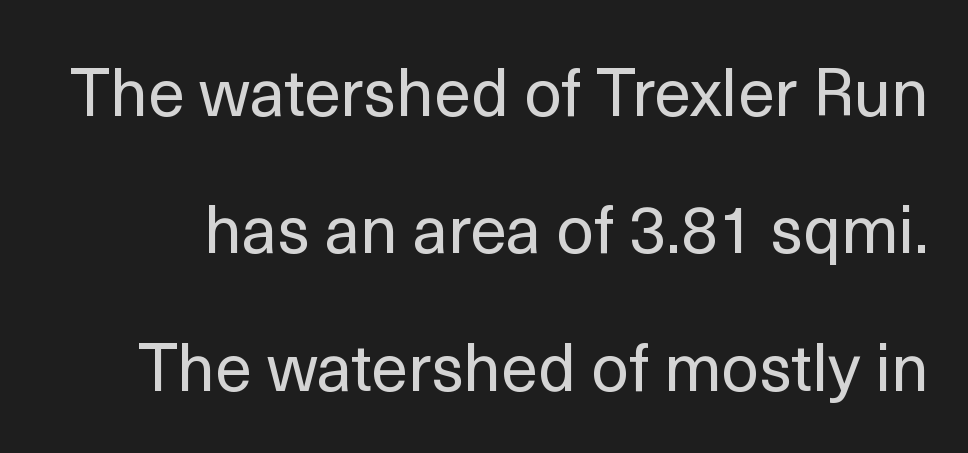
Italic: no, the glyphs are upright roman. These glyphs show unthickened strokes, regular width or finer. Proportional: the letters do not fall into vertical columns. Loosely led — the rows are spread out. What kind of face is this? One without serifs — a sans.
